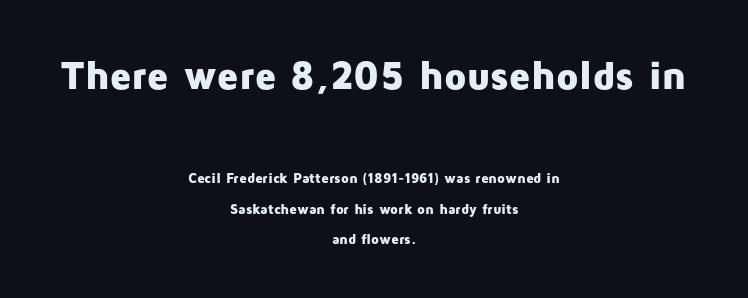
Summary of vertical rhythm: relaxed, with wide interline spacing. This is sans-serif lettering, the kind often seen on screens and signage. Descender tails drop into unmarked territory. A centered setting, common on invitations and titles, is used for this passage. Larger block? The one above; the one below is distinctly smaller. Spacing between characters is what you'd get straight out of the box.
